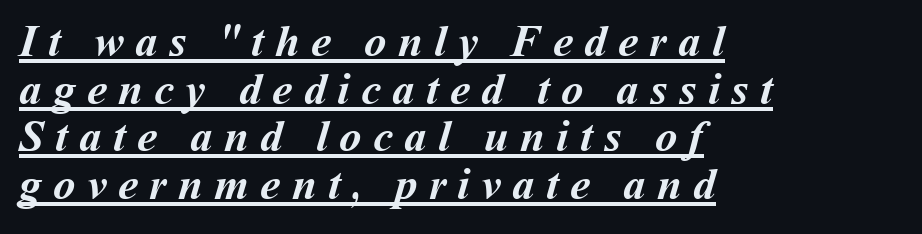
The sample's only ornament is a line tracing under the words. Each glyph is drawn with heavy, bold strokes. Glyph-to-glyph distance is far greater than everyday printed text. This sample trades vertical openness for compactness between lines. Notice how the passage keeps a crisp vertical edge on the left only.
